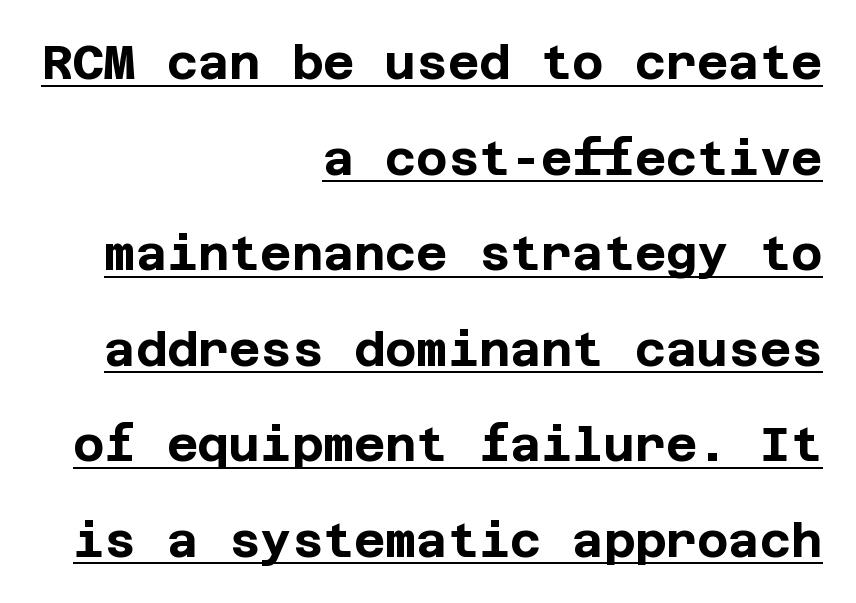
{"serif": "no", "italic": "no", "bold": "yes", "weight": "bold", "width": "normal", "stroke_contrast": "low", "x_height": "large", "underline": "yes", "align": "right", "line_spacing": "loose", "line_spacing_ratio": 1.99, "letter_spacing": "normal", "letter_spacing_em": 0.0, "glyph_px": 48}
